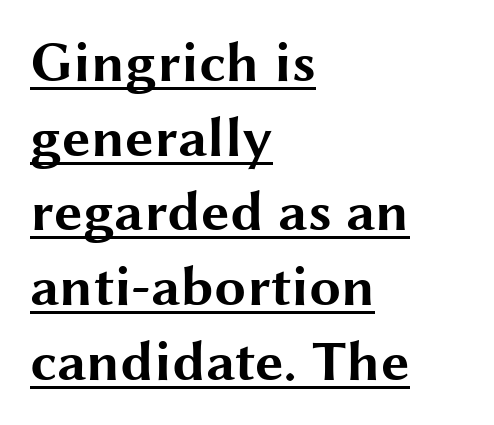
{"serif": "no", "italic": "no", "bold": "yes", "weight": "bold", "width": "wide", "stroke_contrast": "medium", "x_height": "medium", "monospaced": "no", "underline": "yes", "align": "left", "line_spacing": "normal", "line_spacing_ratio": 1.31, "letter_spacing": "normal", "letter_spacing_em": 0.0, "glyph_px": 57}
